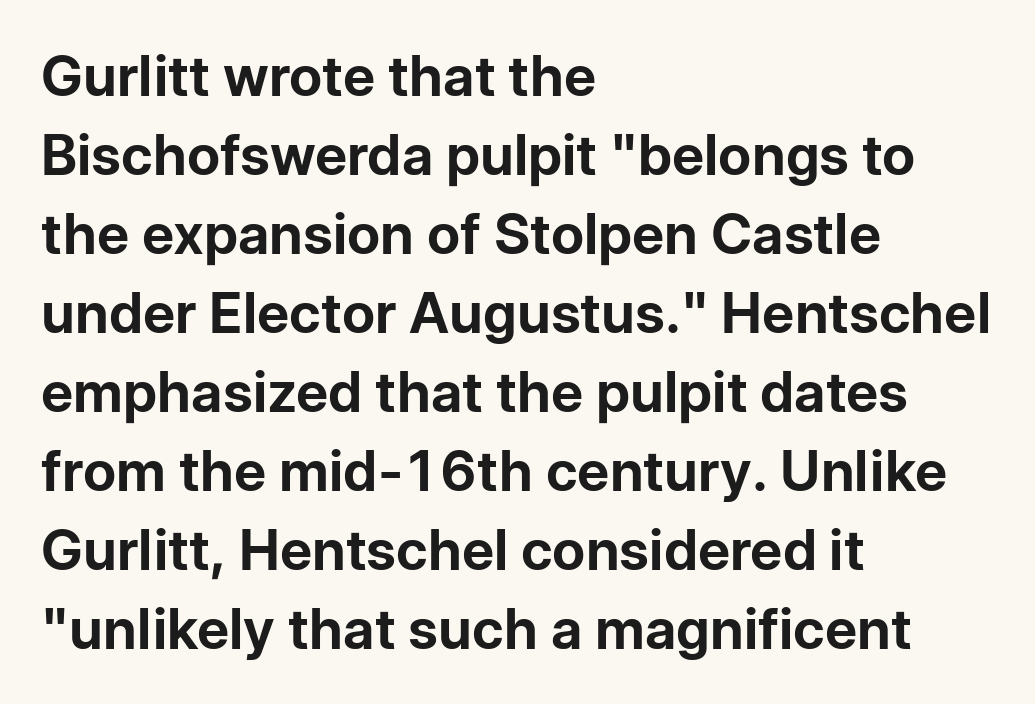
Ascenders rise straight up at ninety degrees. Line starts are locked; line ends wander. Glyph-to-glyph distance matches everyday printed text. Honestly, the row spacing looks completely unremarkable. Set as a true bold cut, around the 700 mark.
